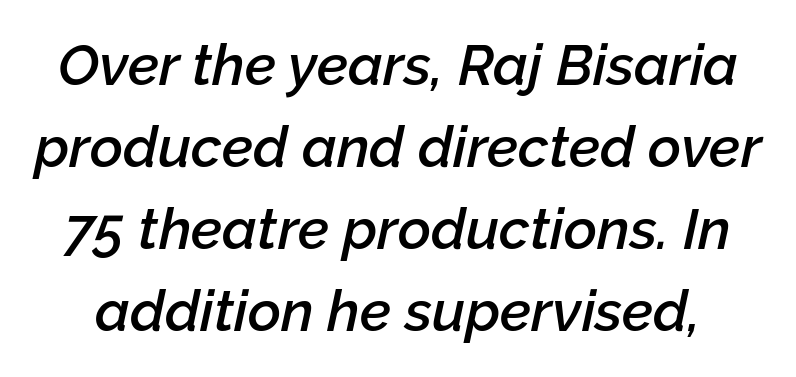
The image shows 57 px semibold type, italic (leaning right); set normal line spacing (1.44x), normal letter spacing, not underlined; low stroke contrast and a medium x-height.
